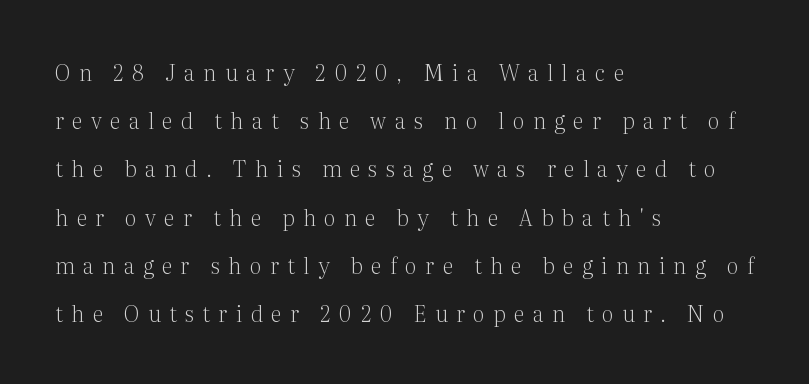
Q: Is the text bold? A: No.
Q: Is the text italic (slanted)? A: No, it is upright.
Q: Is the text underlined? A: No.
Q: How is the paragraph aligned? A: Left-aligned.
Q: Is the spacing between letters normal or unusually wide? A: Unusually wide.
Q: Is the spacing between lines tight, normal or loose? A: Loose.
